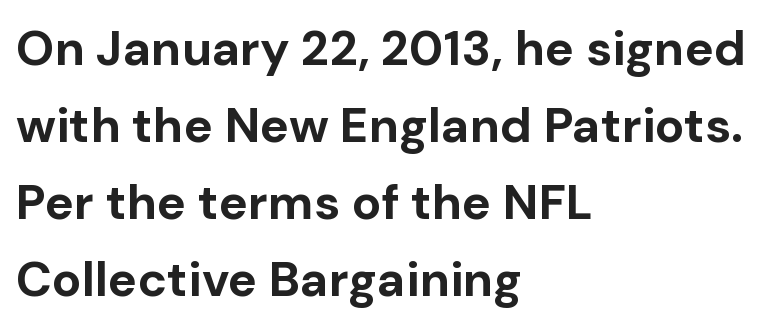
{"serif": "no", "italic": "no", "bold": "yes", "weight": "bold", "width": "normal", "stroke_contrast": "low", "x_height": "medium", "monospaced": "no", "underline": "no", "align": "left", "line_spacing": "normal", "line_spacing_ratio": 1.57, "letter_spacing": "normal", "letter_spacing_em": 0.0, "glyph_px": 49}
